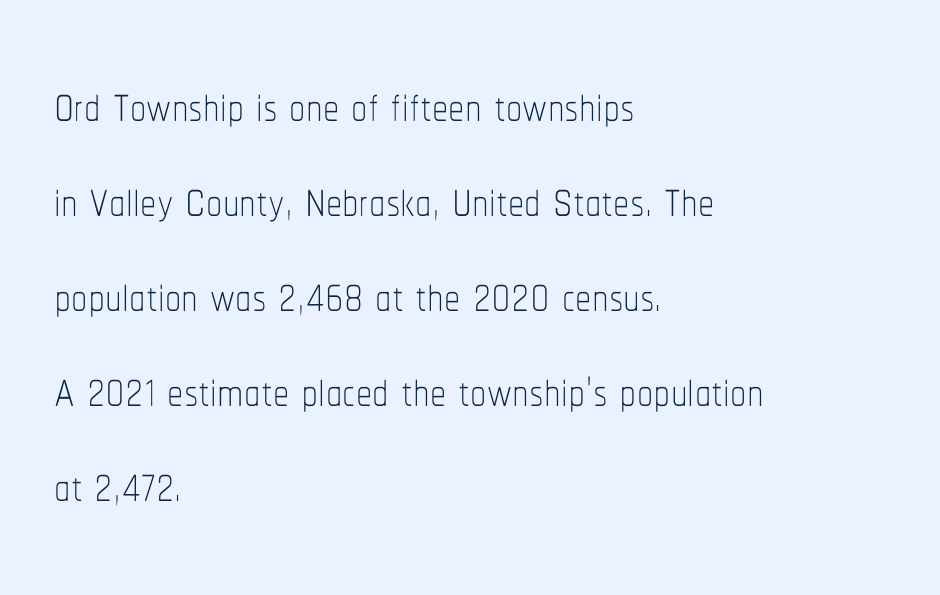
{"italic": "no", "bold": "no", "weight": "thin", "width": "condensed", "stroke_contrast": "low", "x_height": "medium", "monospaced": "no", "underline": "no", "align": "left", "line_spacing": "normal", "line_spacing_ratio": 1.46, "letter_spacing": "normal", "letter_spacing_em": 0.0, "glyph_px": 65}
